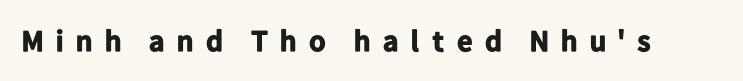
The image shows 30 px bold sans-serif type, upright; set unusually wide letter spacing (+0.35 em), not underlined; low stroke contrast and a medium x-height.
